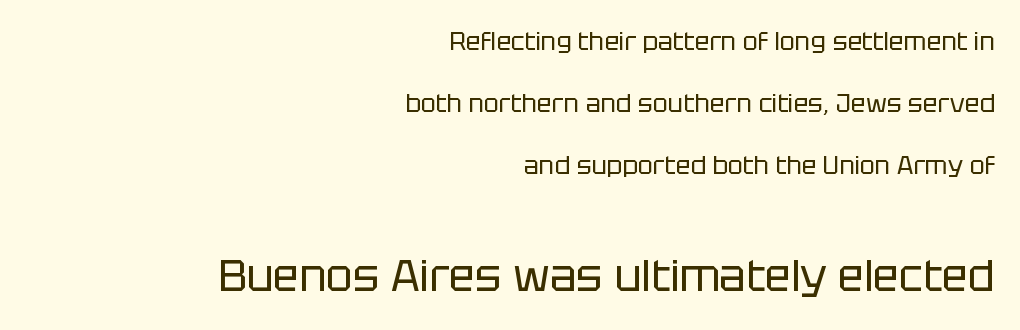
Q: Is the text bold? A: No.
Q: Is the text italic (slanted)? A: No, it is upright.
Q: Is the typeface a serif or a sans-serif typeface? A: Sans-serif.
Q: Is the text underlined? A: No.
Q: How is the paragraph aligned? A: Right-aligned.
Q: Is the spacing between letters normal or unusually wide? A: Normal.
Q: Is the spacing between lines tight, normal or loose? A: Loose.
Q: Which block of text is set in a larger size, the first (top) or the second (bottom)? A: The second (bottom) one.
Q: Width (condensed, normal, or wide)? A: Normal.
Q: Stroke contrast? A: Low.
Q: x-height? A: Large.
Q: Monospaced? A: No.
